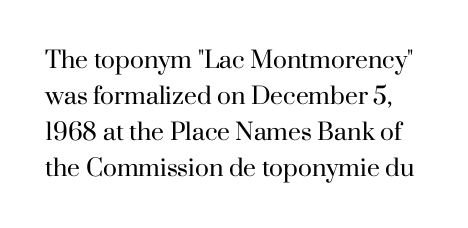
The font is comparable to plain body text, perhaps lighter. Honestly, the letter spacing is just normal — you wouldn't notice it. Ascenders rise straight up at ninety degrees. This block has exactly the height ordinary leading produces. The strip under each line holds only bare page.
